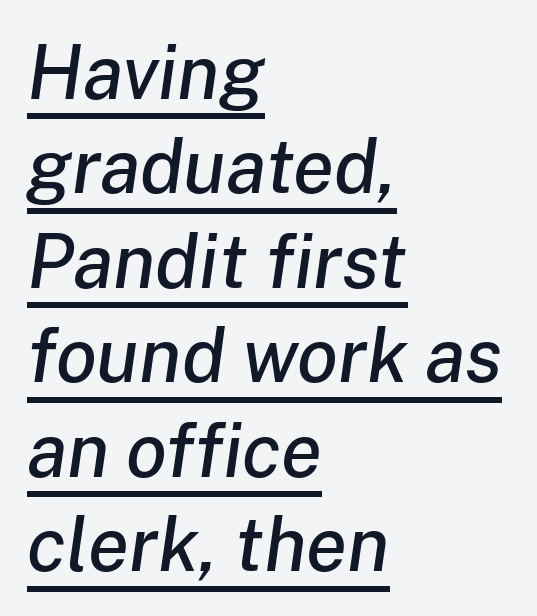
Nothing unusual about the tracking: characters are spaced as the font intends. Has an underline been added? It has. The ragged edge is on the right, which tells us the setting is flush left. Slanted lettering throughout. Regarding leading, the lines here are spaced in the standard way. Think of a printed novel: that variable character pitch is what you see here.
